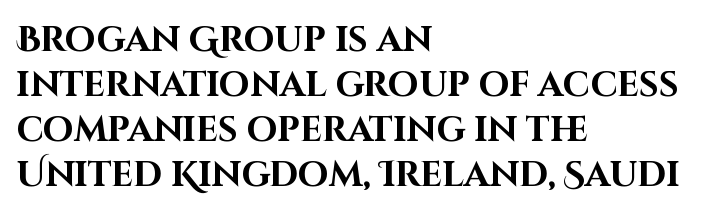
Q: Is the text bold? A: Yes.
Q: Is the text italic (slanted)? A: No, it is upright.
Q: Is the typeface a serif or a sans-serif typeface? A: Sans-serif.
Q: Is the text underlined? A: No.
Q: How is the paragraph aligned? A: Left-aligned.
Q: Is the spacing between letters normal or unusually wide? A: Normal.
Q: Is the spacing between lines tight, normal or loose? A: Normal.
Q: Width (condensed, normal, or wide)? A: Normal.
Q: Stroke contrast? A: High.
Q: x-height? A: Large.
Q: Monospaced? A: No.
